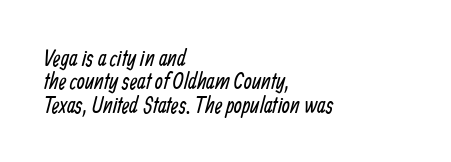
{"bold": "no", "underline": "no", "align": "left", "line_spacing": "tight", "line_spacing_ratio": 1.02, "letter_spacing": "normal", "letter_spacing_em": 0.0, "glyph_px": 23}
